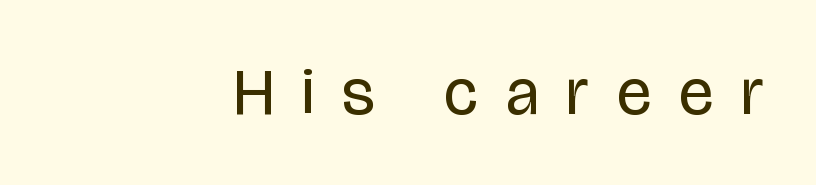
{"serif": "no", "italic": "no", "bold": "no", "weight": "regular", "width": "condensed", "stroke_contrast": "low", "x_height": "large", "monospaced": "no", "underline": "no", "align": "right", "letter_spacing": "wide", "letter_spacing_em": 0.43, "glyph_px": 65}
